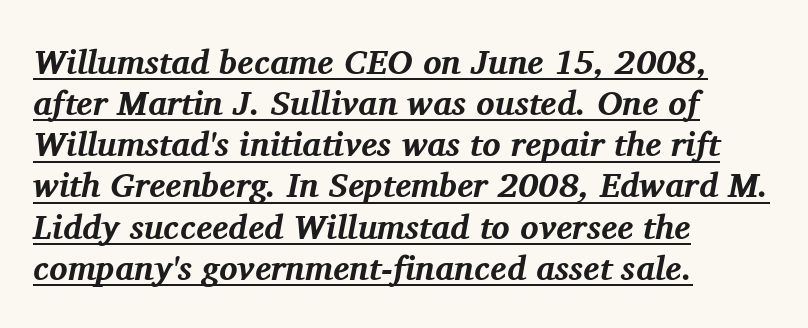
Q: Is the text bold? A: Yes.
Q: Is the text italic (slanted)? A: Yes, it leans right by about 11 degrees.
Q: Is the typeface a serif or a sans-serif typeface? A: Serif.
Q: Is the text underlined? A: Yes.
Q: How is the paragraph aligned? A: Left-aligned.
Q: Is the spacing between letters normal or unusually wide? A: Normal.
Q: Width (condensed, normal, or wide)? A: Normal.
Q: Stroke contrast? A: Medium.
Q: x-height? A: Medium.
Q: Monospaced? A: No.
